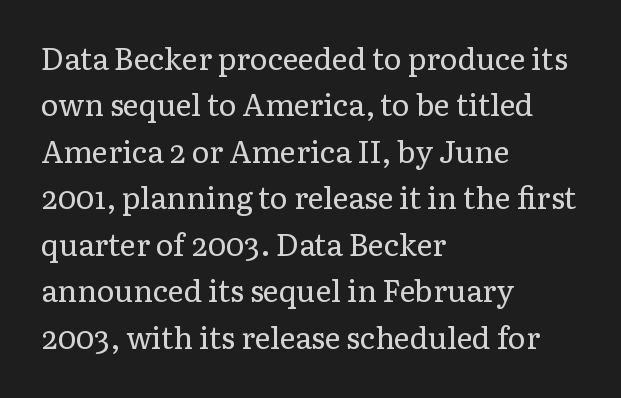
The image shows 30 px regular-weight serif type, upright; set left-aligned, normal line spacing (1.55x), normal letter spacing, not underlined; low stroke contrast and a medium x-height.
